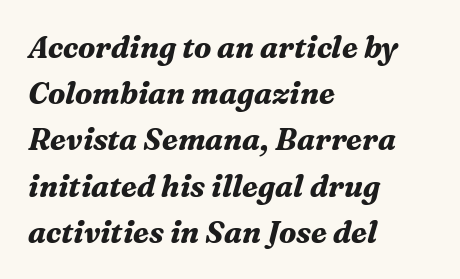
The image shows 30 px bold serif type, italic (leaning right); set left-aligned, normal line spacing (1.54x), normal letter spacing, not underlined; medium stroke contrast and a medium x-height.
